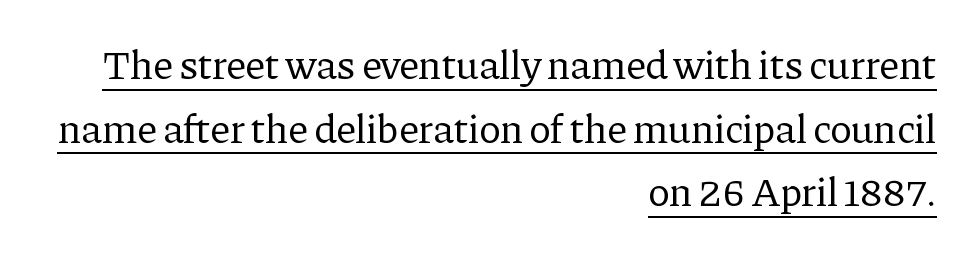
{"serif": "yes", "italic": "no", "bold": "no", "weight": "regular", "width": "normal", "stroke_contrast": "low", "x_height": "medium", "monospaced": "no", "underline": "yes", "align": "right", "line_spacing": "normal", "line_spacing_ratio": 1.55, "letter_spacing": "normal", "letter_spacing_em": 0.0, "glyph_px": 41}
